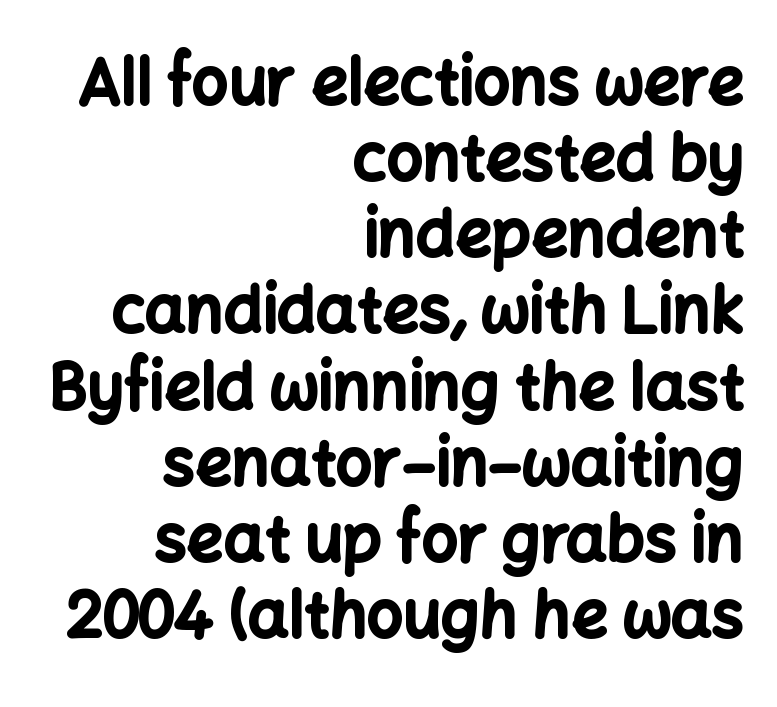
Notice how the passage keeps a crisp vertical edge on the right only. The specimen omits any rule beneath the text block's lines. You can tell from the bare stems that sans-serif type was used. Weight: bold. Is there any slant? The stems are plumb.
